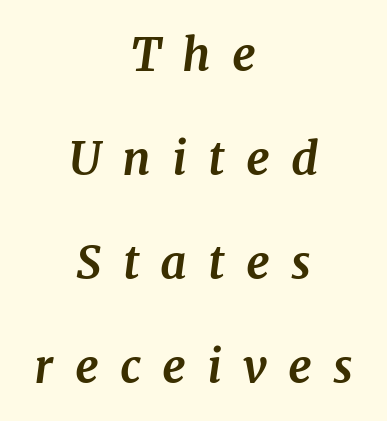
The passage is arranged like a title page — every line centered. The text carries the slant typical of an italic or oblique font. Clear beneath every line of the passage. Horizontal bands of white between lines are thick stripes. I'd call this a serif setting — the letters wear small feet.
